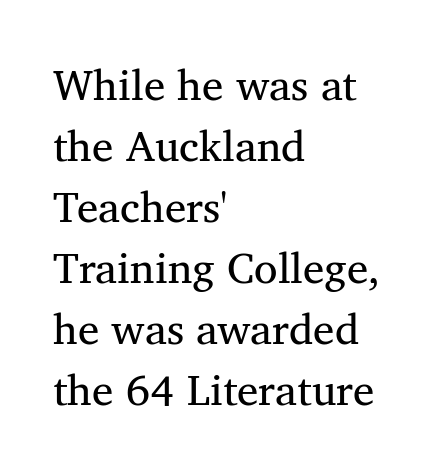
Q: Is the text bold? A: No.
Q: Is the text italic (slanted)? A: No, it is upright.
Q: Is the typeface a serif or a sans-serif typeface? A: Serif.
Q: Is the text underlined? A: No.
Q: How is the paragraph aligned? A: Left-aligned.
Q: Is the spacing between letters normal or unusually wide? A: Normal.
Q: Is the spacing between lines tight, normal or loose? A: Normal.
Q: Width (condensed, normal, or wide)? A: Normal.
Q: Stroke contrast? A: Medium.
Q: x-height? A: Medium.
Q: Monospaced? A: No.
